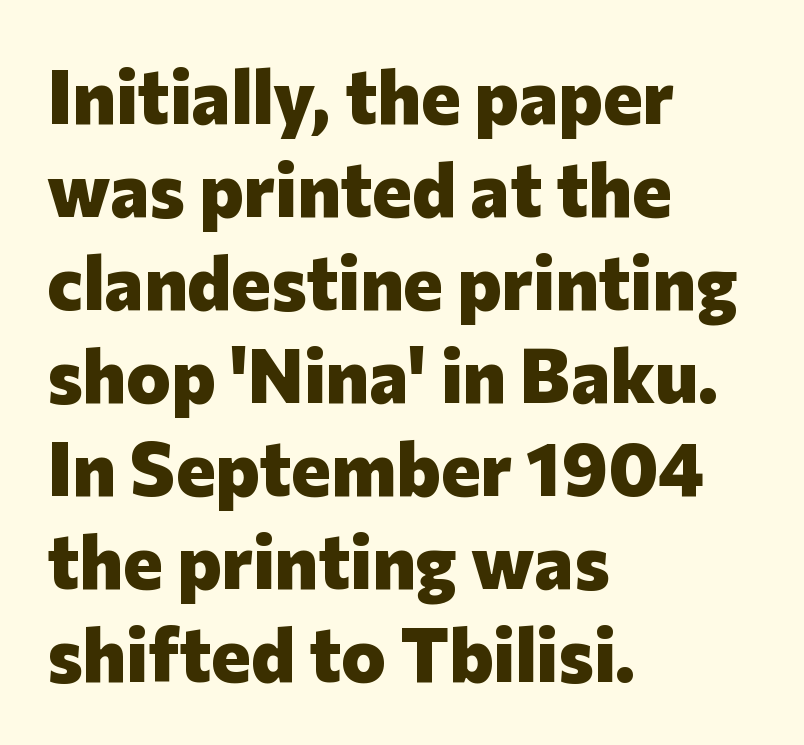
The image shows 75 px heavy sans-serif type, upright; set left-aligned, line spacing 1.24x, normal letter spacing, not underlined; low stroke contrast and a medium x-height.
